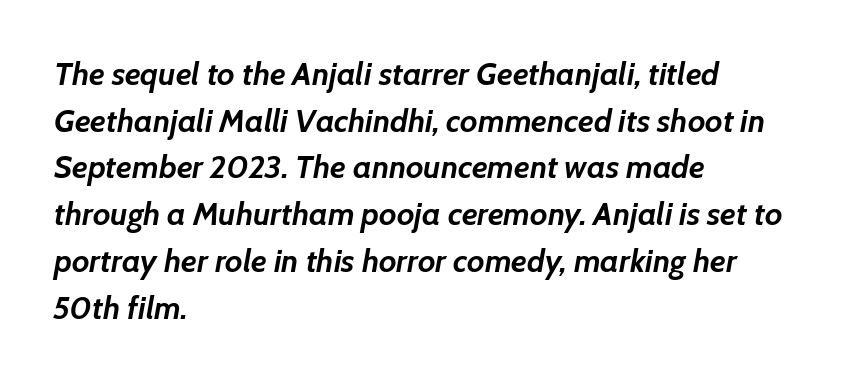
Q: Is the text bold? A: Yes.
Q: Is the text italic (slanted)? A: Yes, it leans right by about 7 degrees.
Q: Is the text underlined? A: No.
Q: How is the paragraph aligned? A: Left-aligned.
Q: Is the spacing between letters normal or unusually wide? A: Normal.
Q: Is the spacing between lines tight, normal or loose? A: Normal.
Q: Width (condensed, normal, or wide)? A: Normal.
Q: Stroke contrast? A: Low.
Q: x-height? A: Medium.
Q: Monospaced? A: No.
